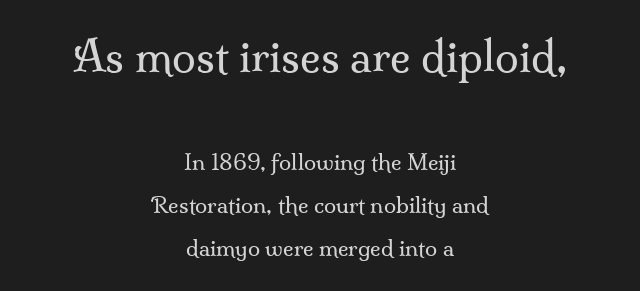
Q: Is the text bold? A: No.
Q: Is the text italic (slanted)? A: No, it is upright.
Q: Is the typeface a serif or a sans-serif typeface? A: Serif.
Q: Is the text underlined? A: No.
Q: How is the paragraph aligned? A: Centered.
Q: Is the spacing between letters normal or unusually wide? A: Normal.
Q: Is the spacing between lines tight, normal or loose? A: Loose.
Q: Which block of text is set in a larger size, the first (top) or the second (bottom)? A: The first (top) one.
Q: Width (condensed, normal, or wide)? A: Normal.
Q: Stroke contrast? A: Medium.
Q: x-height? A: Small.
Q: Monospaced? A: No.
